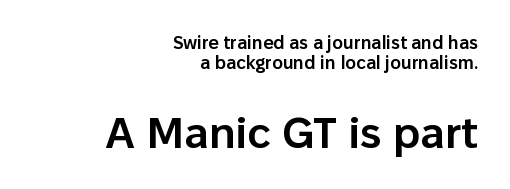
Q: Is the text bold? A: Semi-bold.
Q: Is the text italic (slanted)? A: No, it is upright.
Q: Is the typeface a serif or a sans-serif typeface? A: Sans-serif.
Q: Is the text underlined? A: No.
Q: How is the paragraph aligned? A: Right-aligned.
Q: Is the spacing between letters normal or unusually wide? A: Normal.
Q: Is the spacing between lines tight, normal or loose? A: Tight.
Q: Which block of text is set in a larger size, the first (top) or the second (bottom)? A: The second (bottom) one.
Q: Width (condensed, normal, or wide)? A: Normal.
Q: Stroke contrast? A: Low.
Q: x-height? A: Medium.
Q: Monospaced? A: No.
